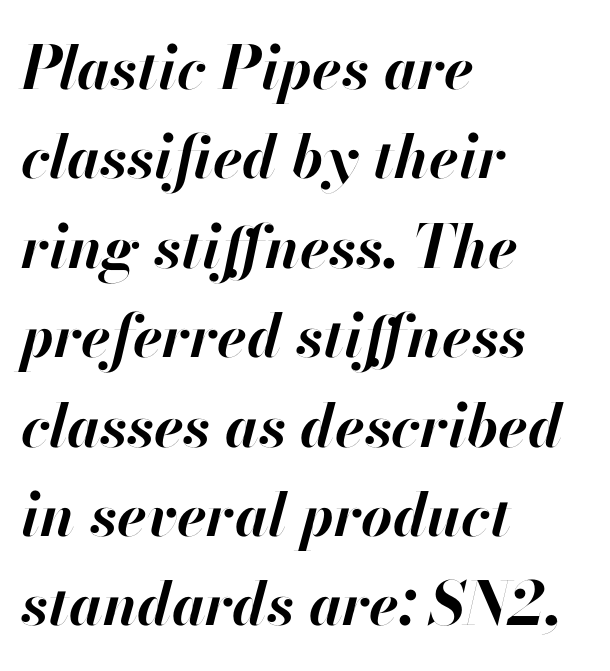
The image shows 60 px bold type, italic (leaning right); set left-aligned, normal line spacing (1.49x), normal letter spacing, not underlined; high stroke contrast and a small x-height.
